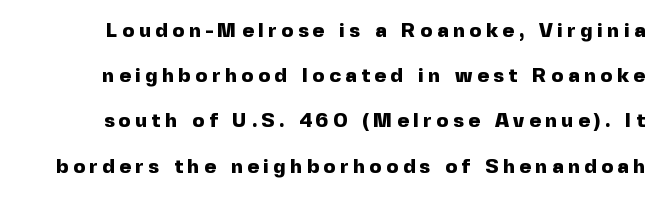
Q: Is the text bold? A: Yes.
Q: Is the text italic (slanted)? A: No, it is upright.
Q: Is the text underlined? A: No.
Q: Is the spacing between letters normal or unusually wide? A: Unusually wide.
Q: Is the spacing between lines tight, normal or loose? A: Loose.
